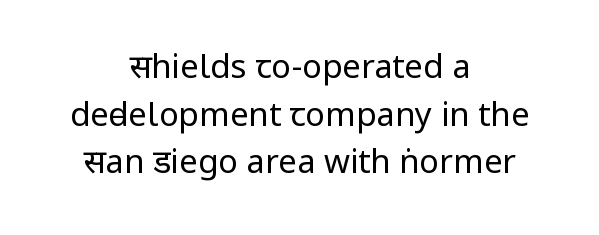
Q: Is the text bold? A: No.
Q: Is the text italic (slanted)? A: No, it is upright.
Q: Is the typeface a serif or a sans-serif typeface? A: Sans-serif.
Q: Is the text underlined? A: No.
Q: How is the paragraph aligned? A: Centered.
Q: Is the spacing between letters normal or unusually wide? A: Normal.
Q: Is the spacing between lines tight, normal or loose? A: Normal.
Q: Width (condensed, normal, or wide)? A: Condensed.
Q: Stroke contrast? A: Low.
